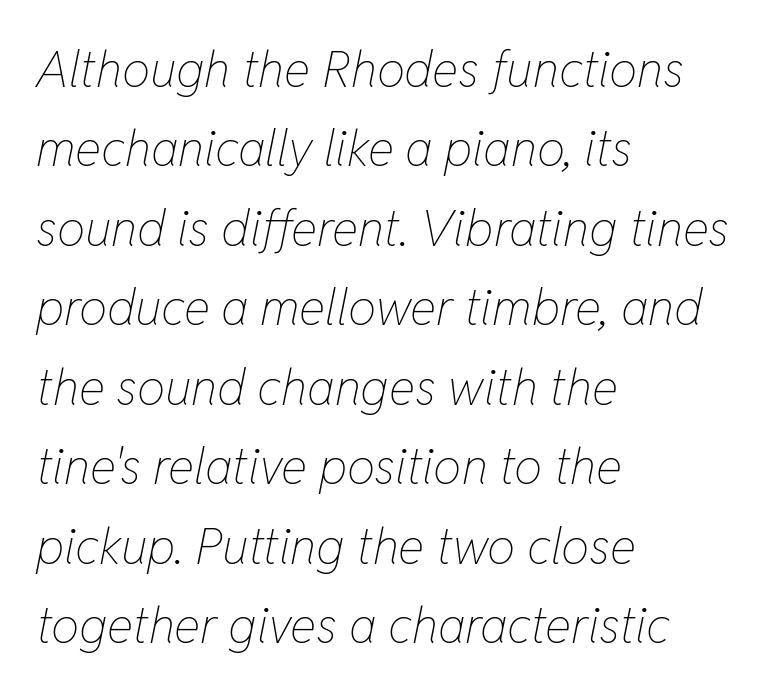
Q: Is the text bold? A: No.
Q: Is the text italic (slanted)? A: Yes, it leans right by about 11 degrees.
Q: Is the text underlined? A: No.
Q: How is the paragraph aligned? A: Left-aligned.
Q: Is the spacing between letters normal or unusually wide? A: Normal.
Q: Is the spacing between lines tight, normal or loose? A: Normal.
Q: Width (condensed, normal, or wide)? A: Condensed.
Q: Stroke contrast? A: Low.
Q: x-height? A: Medium.
Q: Monospaced? A: No.
